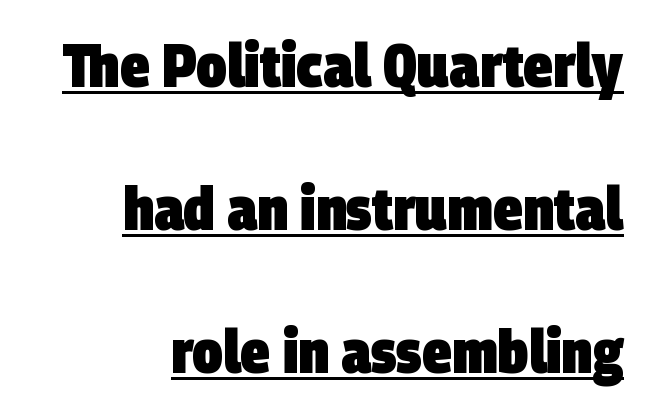
The image shows 60 px heavy, condensed sans-serif type; set right-aligned, loose line spacing (2.38x), normal letter spacing, underlined; low stroke contrast and a large x-height.
